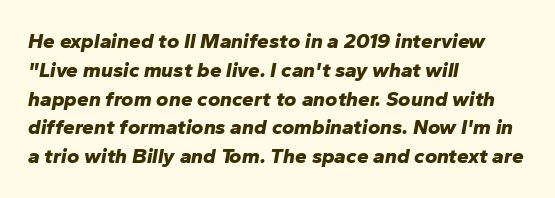
Q: Is the text bold? A: Yes.
Q: Is the text italic (slanted)? A: Yes, it leans right by about 10 degrees.
Q: Is the text underlined? A: No.
Q: How is the paragraph aligned? A: Left-aligned.
Q: Is the spacing between letters normal or unusually wide? A: Normal.
Q: Is the spacing between lines tight, normal or loose? A: Normal.
